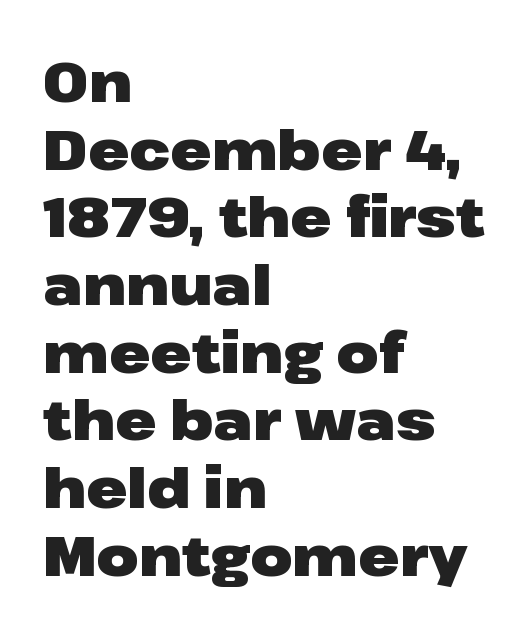
Q: Is the text bold? A: Yes.
Q: Is the text italic (slanted)? A: No, it is upright.
Q: Is the typeface a serif or a sans-serif typeface? A: Sans-serif.
Q: Is the text underlined? A: No.
Q: How is the paragraph aligned? A: Left-aligned.
Q: Is the spacing between letters normal or unusually wide? A: Normal.
Q: Width (condensed, normal, or wide)? A: Wide.
Q: Stroke contrast? A: Low.
Q: x-height? A: Medium.
Q: Monospaced? A: No.
